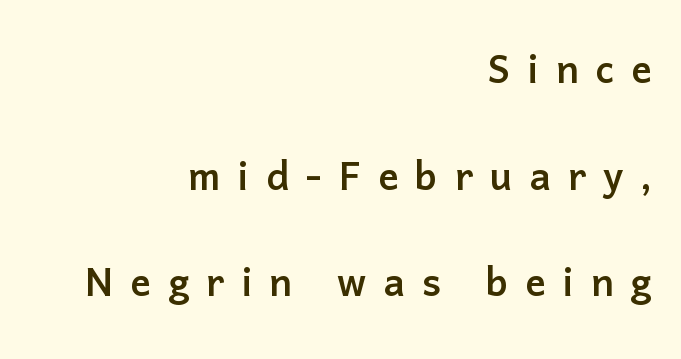
Q: Is the text italic (slanted)? A: No, it is upright.
Q: Is the typeface a serif or a sans-serif typeface? A: Sans-serif.
Q: Is the text underlined? A: No.
Q: How is the paragraph aligned? A: Right-aligned.
Q: Is the spacing between letters normal or unusually wide? A: Unusually wide.
Q: Is the spacing between lines tight, normal or loose? A: Loose.
Q: Width (condensed, normal, or wide)? A: Normal.
Q: Stroke contrast? A: Low.
Q: x-height? A: Medium.
Q: Monospaced? A: No.
